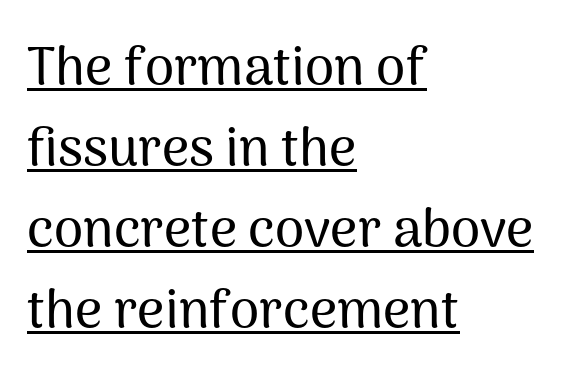
The rendered words wear a rule along their underside. Leading matches the norm, producing a regular column. Proportional: the letters do not fall into vertical columns. This sample uses a sans-serif face.
